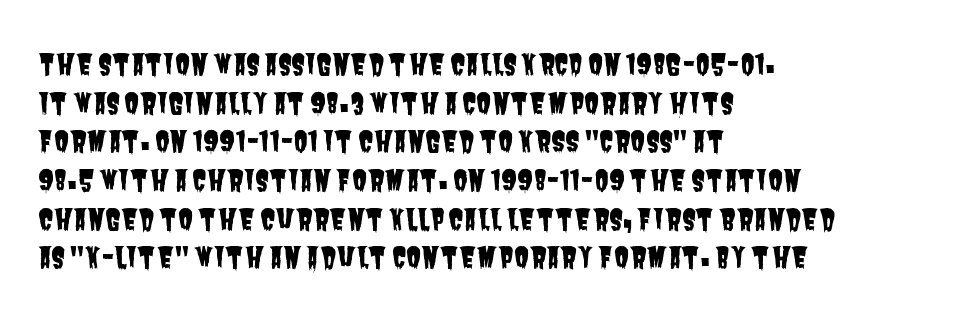
Honestly, there is no underline to notice here at all. The ragged edge is on the right, which tells us the setting is flush left. The gaps between neighbouring characters are ordinary and unremarkable. A typesetter would call this leading conventional body-copy spacing.
